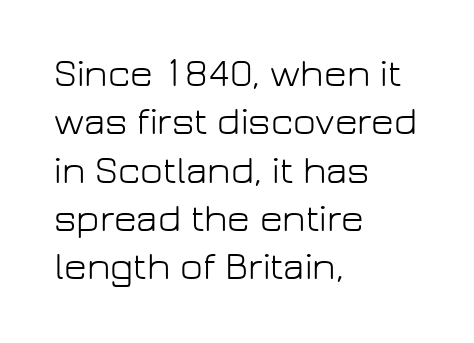
Q: Is the text bold? A: No.
Q: Is the text italic (slanted)? A: No, it is upright.
Q: Is the typeface a serif or a sans-serif typeface? A: Sans-serif.
Q: Is the text underlined? A: No.
Q: How is the paragraph aligned? A: Left-aligned.
Q: Is the spacing between letters normal or unusually wide? A: Normal.
Q: Width (condensed, normal, or wide)? A: Normal.
Q: Stroke contrast? A: Low.
Q: x-height? A: Medium.
Q: Monospaced? A: No.
